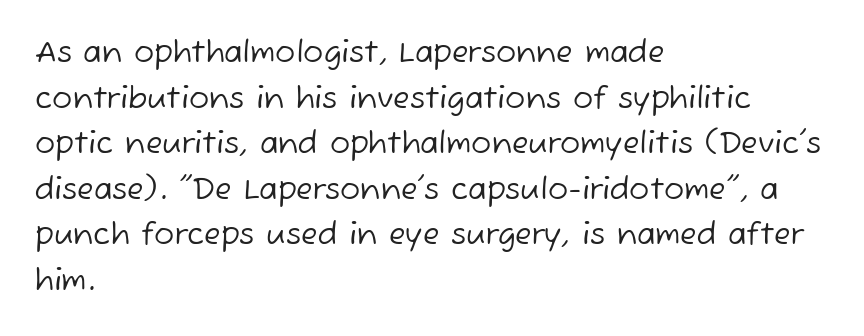
The image shows 30 px regular-weight sans-serif type; set left-aligned, normal line spacing (1.52x), normal letter spacing, not underlined; low stroke contrast and a medium x-height.
